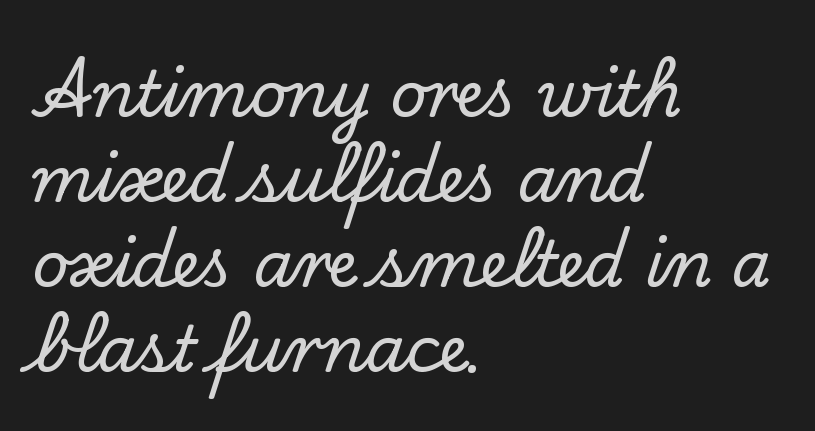
Q: Is the text italic (slanted)? A: Yes.
Q: Is the typeface a serif or a sans-serif typeface? A: Serif.
Q: Is the text underlined? A: No.
Q: How is the paragraph aligned? A: Left-aligned.
Q: Is the spacing between letters normal or unusually wide? A: Normal.
Q: Is the spacing between lines tight, normal or loose? A: Normal.
Q: Width (condensed, normal, or wide)? A: Normal.
Q: Stroke contrast? A: Low.
Q: x-height? A: Small.
Q: Monospaced? A: No.
